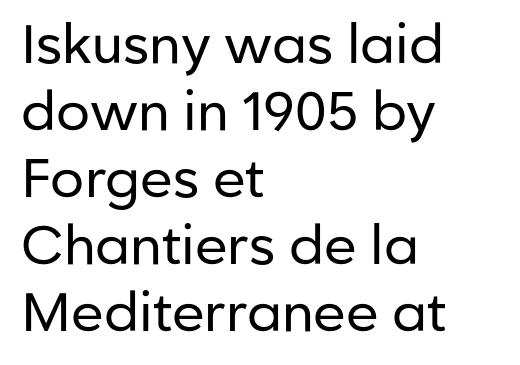
Look at the tracking — it's just the regular setting, nothing added. All the whitespace from short lines collects on the right. The font's upright variant was chosen for this text. Does the type have serifs? No, each stem ends abruptly.
